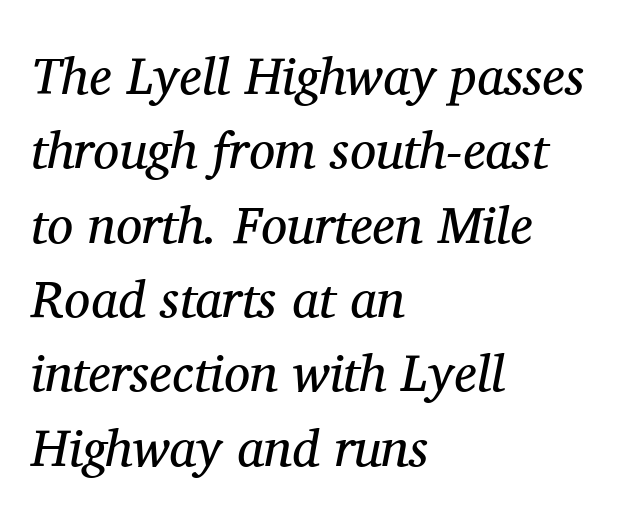
The image shows 52 px regular-weight serif type, italic (leaning right); set left-aligned, normal line spacing (1.43x), normal letter spacing, not underlined; medium stroke contrast and a medium x-height.
